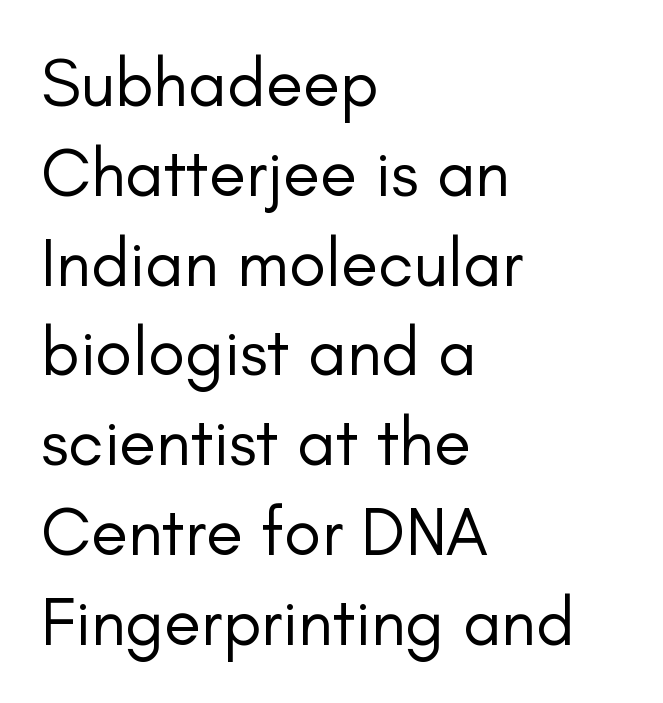
Q: Is the text bold? A: No.
Q: Is the text italic (slanted)? A: No, it is upright.
Q: Is the typeface a serif or a sans-serif typeface? A: Sans-serif.
Q: Is the text underlined? A: No.
Q: How is the paragraph aligned? A: Left-aligned.
Q: Is the spacing between letters normal or unusually wide? A: Normal.
Q: Is the spacing between lines tight, normal or loose? A: Normal.
Q: Width (condensed, normal, or wide)? A: Normal.
Q: Stroke contrast? A: Low.
Q: x-height? A: Small.
Q: Monospaced? A: No.
